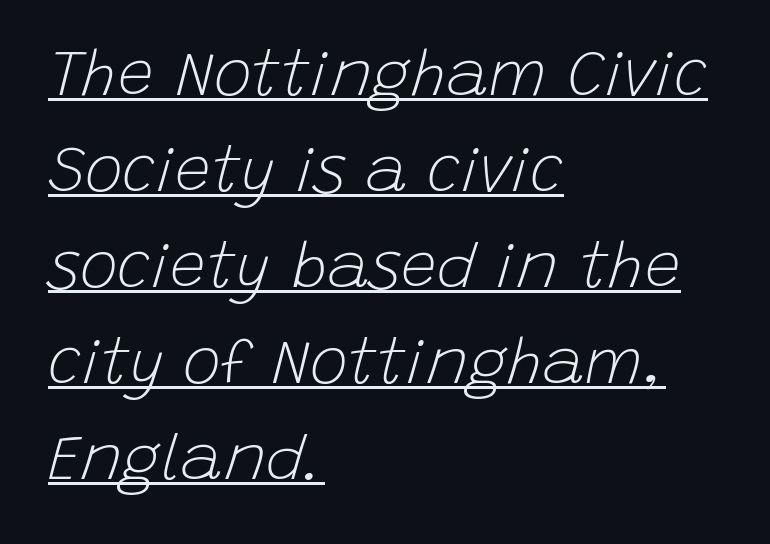
{"italic": "yes", "lean": "right", "slant_degrees": 15, "bold": "no", "weight": "light", "width": "normal", "stroke_contrast": "low", "x_height": "large", "monospaced": "no", "underline": "yes", "align": "left", "line_spacing": "normal", "line_spacing_ratio": 1.5, "letter_spacing": "normal", "letter_spacing_em": 0.0, "glyph_px": 64}
